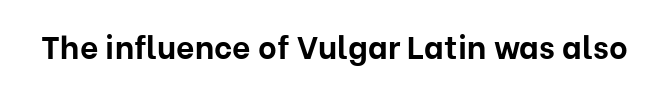
The image shows 32 px bold sans-serif type, upright; set normal letter spacing, not underlined; low stroke contrast and a medium x-height.
